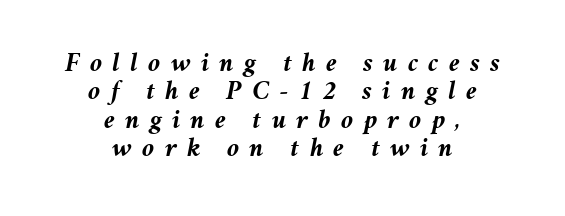
Posture: slanted. The typesetter chose a symmetrical, centered arrangement here. Glyph-to-glyph distance is far greater than everyday printed text. Any mark beneath the type? The region is blank. A typesetter would call this leading minimal, almost set solid.
